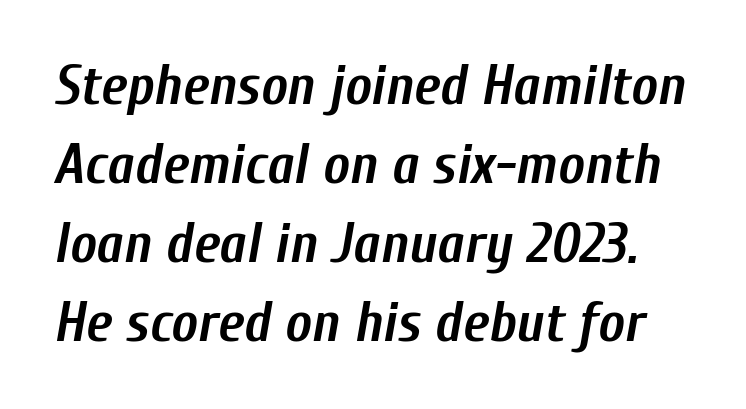
The image shows 56 px semibold, condensed type, italic (leaning right); set normal line spacing (1.41x), normal letter spacing, not underlined; low stroke contrast and a medium x-height.
